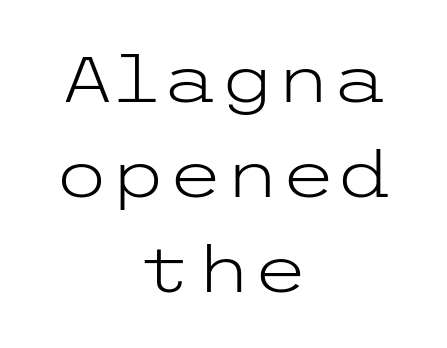
Letterform terminals end flat and unadorned throughout the passage. The string is rendered with underlining switched off. The passage shown stacks its lines at a standard gap. These glyphs show unthickened strokes, regular width or finer. Typeset on center — no edge is straight.
